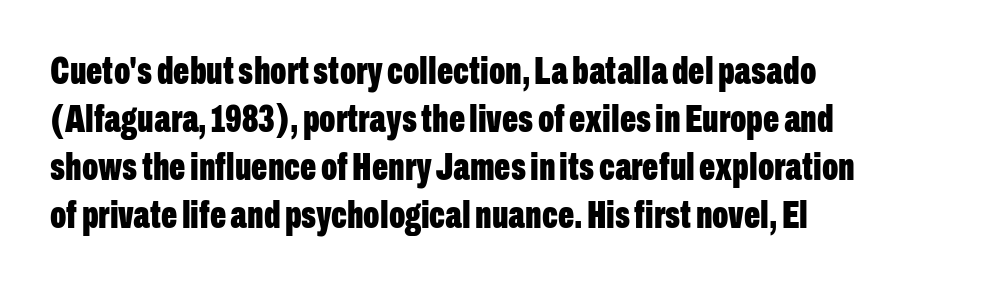
Q: Is the text bold? A: Yes.
Q: Is the text italic (slanted)? A: No, it is upright.
Q: Is the typeface a serif or a sans-serif typeface? A: Sans-serif.
Q: Is the text underlined? A: No.
Q: How is the paragraph aligned? A: Left-aligned.
Q: Is the spacing between letters normal or unusually wide? A: Normal.
Q: Is the spacing between lines tight, normal or loose? A: Normal.
Q: Width (condensed, normal, or wide)? A: Condensed.
Q: Stroke contrast? A: Low.
Q: x-height? A: Medium.
Q: Monospaced? A: No.
